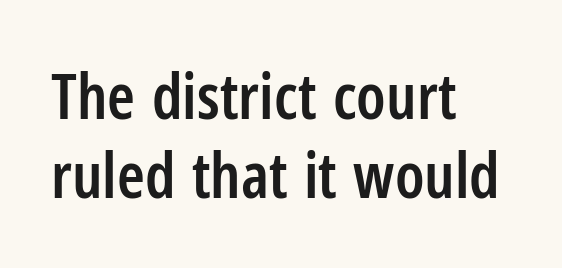
{"serif": "no", "italic": "no", "bold": "semi", "weight": "semibold", "width": "condensed", "stroke_contrast": "low", "x_height": "medium", "monospaced": "no", "underline": "no", "align": "left", "line_spacing": "normal", "line_spacing_ratio": 1.25, "letter_spacing": "normal", "letter_spacing_em": 0.0, "glyph_px": 63}
